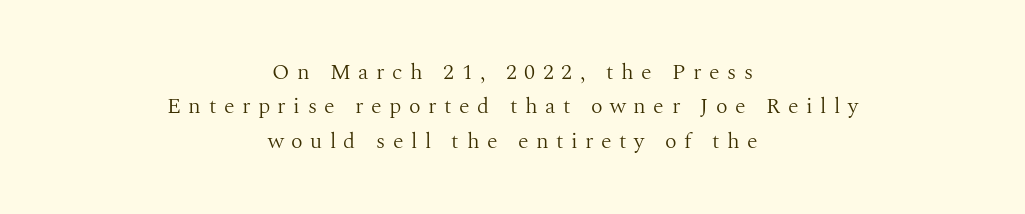
{"italic": "no", "bold": "no", "underline": "no", "align": "center", "line_spacing": "normal", "line_spacing_ratio": 1.56, "letter_spacing": "wide", "letter_spacing_em": 0.34, "glyph_px": 22}
